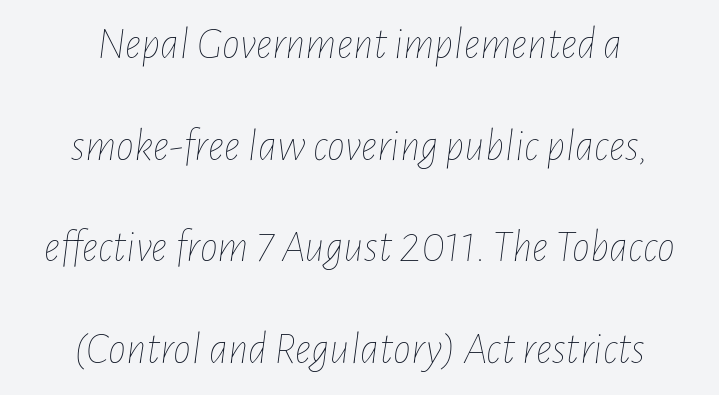
The image shows 45 px thin, condensed type, italic (leaning right); set centered, loose line spacing (2.26x), normal letter spacing, not underlined; low stroke contrast and a medium x-height.
